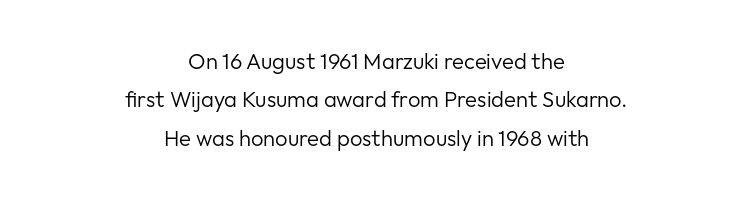
The typography opts for an upright posture over an oblique one. Every row of glyphs is offset so its center matches the block's center. A bare baseline throughout the passage. This rendering leaves character spacing at its baseline value.
